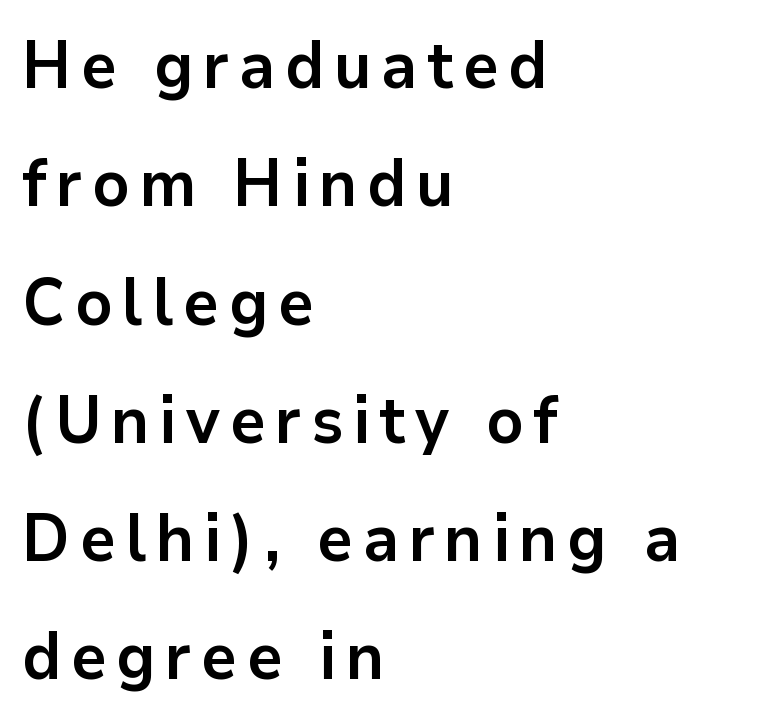
Pretty heavy lettering here — definitely bold. Think of a printed novel: that variable character pitch is what you see here. Unmarked baselines from the first word to the last. Unlike a traditional serif, this face leaves its strokes unadorned. Every row of glyphs begins at an identical x-position on the left.
